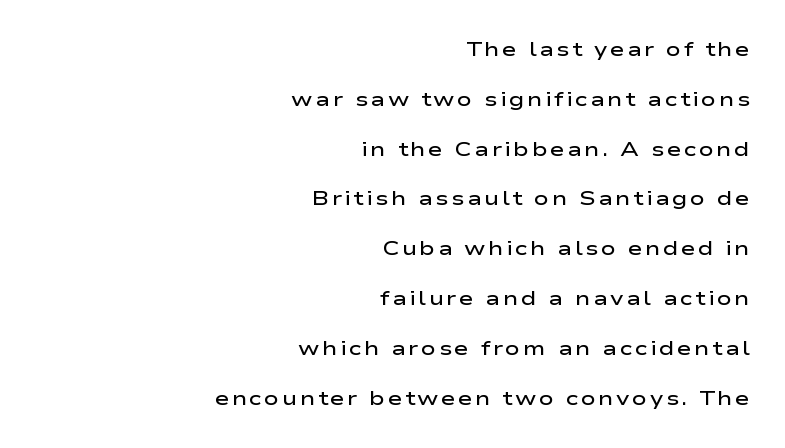
{"italic": "no", "bold": "semi", "underline": "no", "align": "right", "line_spacing": "loose", "line_spacing_ratio": 2.49, "glyph_px": 20}
